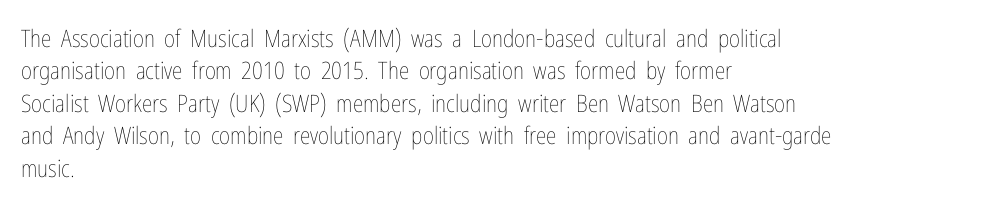
The image shows 24 px text type, upright; set left-aligned, normal line spacing (1.35x), normal letter spacing, not underlined.
